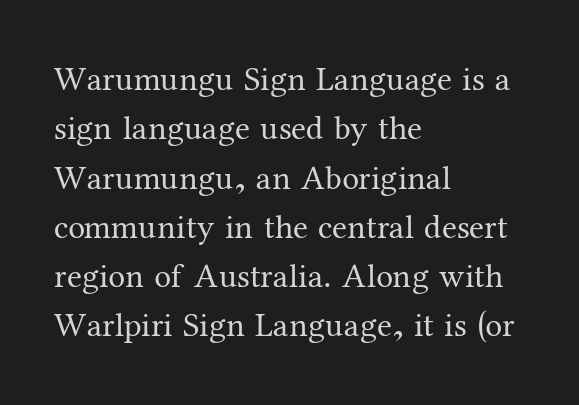
Proportional: the letters do not fall into vertical columns. In terms of letterform style, serifs are clearly present. Unlike italic type, these characters show no tilt at all. Interline gaps are of average width in this sample. The letterforms sit shoulder to shoulder at normal distance. The typesetting does not lean heavy: it is not bold.
